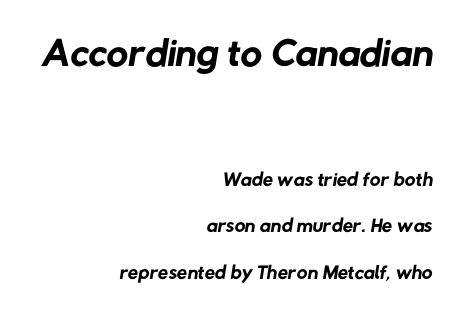
{"serif": "no", "bold": "no", "weight": "regular", "width": "normal", "stroke_contrast": "low", "x_height": "medium", "monospaced": "no", "underline": "no", "align": "right", "line_spacing": "normal", "line_spacing_ratio": 1.56, "letter_spacing": "normal", "letter_spacing_em": 0.0, "larger_block": "first", "size_ratio": 2.0, "glyph_px": 60}
